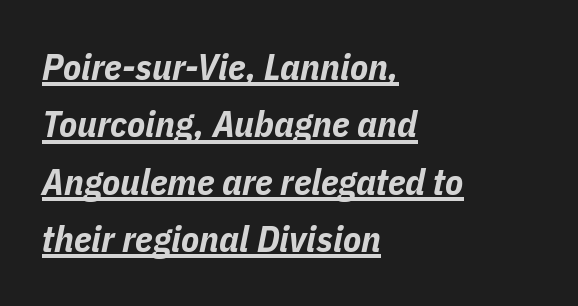
Q: Is the text bold? A: Yes.
Q: Is the text italic (slanted)? A: Yes, it leans right by about 11 degrees.
Q: Is the text underlined? A: Yes.
Q: How is the paragraph aligned? A: Left-aligned.
Q: Is the spacing between letters normal or unusually wide? A: Normal.
Q: Is the spacing between lines tight, normal or loose? A: Normal.
Q: Width (condensed, normal, or wide)? A: Condensed.
Q: Stroke contrast? A: Low.
Q: x-height? A: Medium.
Q: Monospaced? A: No.
